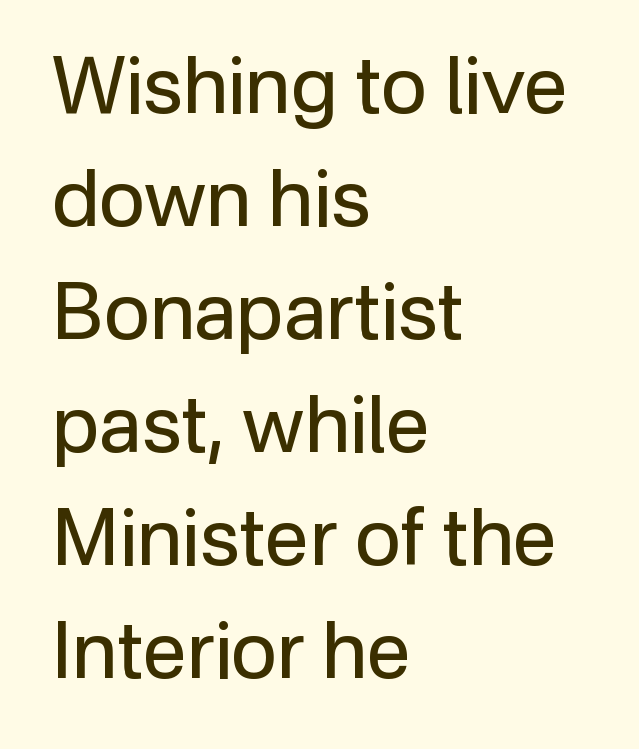
Each letter keeps its own natural width here, so spacing adapts to shape. You could call the tracking neutral — neither tight nor loose. Successive baselines arrive at the customary interval. The cut favours lightness, reaching ordinary text weight at its darkest. Each line starts at the same left margin while the right side varies.
